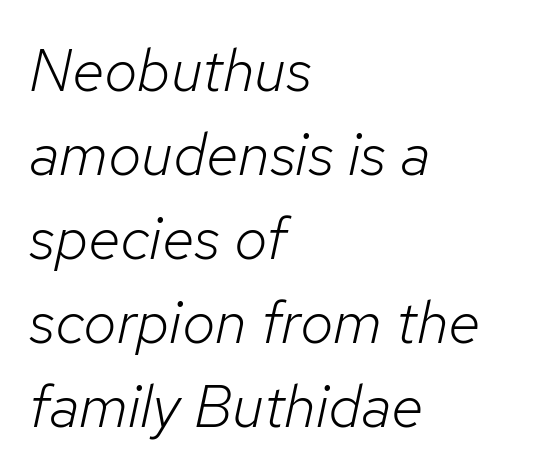
{"italic": "yes", "lean": "right", "slant_degrees": 12, "bold": "no", "weight": "light", "width": "normal", "stroke_contrast": "low", "x_height": "medium", "monospaced": "no", "underline": "no", "align": "left", "line_spacing": "normal", "line_spacing_ratio": 1.4, "letter_spacing": "normal", "letter_spacing_em": 0.0, "glyph_px": 60}
